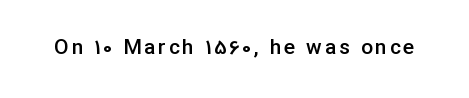
The image shows 21 px text type, upright; set not underlined.
